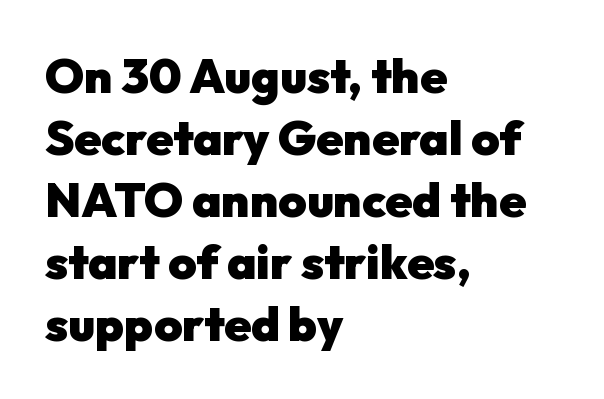
Q: Is the text bold? A: Yes.
Q: Is the text italic (slanted)? A: No, it is upright.
Q: Is the typeface a serif or a sans-serif typeface? A: Sans-serif.
Q: Is the text underlined? A: No.
Q: How is the paragraph aligned? A: Left-aligned.
Q: Is the spacing between letters normal or unusually wide? A: Normal.
Q: Is the spacing between lines tight, normal or loose? A: Normal.
Q: Width (condensed, normal, or wide)? A: Normal.
Q: Stroke contrast? A: Low.
Q: x-height? A: Medium.
Q: Monospaced? A: No.
